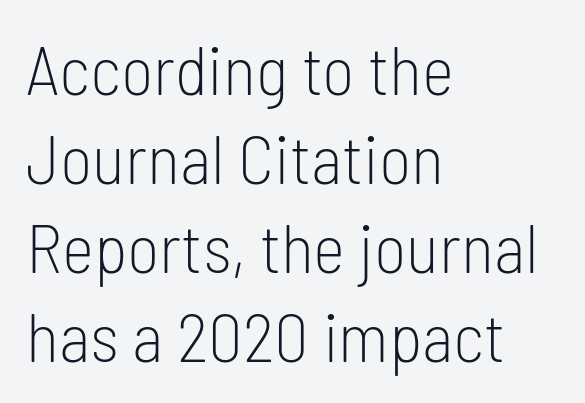
Letterform terminals end flat and unadorned throughout the passage. Nope, not italic — everything's standing straight. The compositor pushed each line to the left boundary. You could not count columns in this text — the font is proportionally spaced. Compared with typical paragraphs, the rows here are spaced about the same. Summary of weight: not heavy and not bold.
